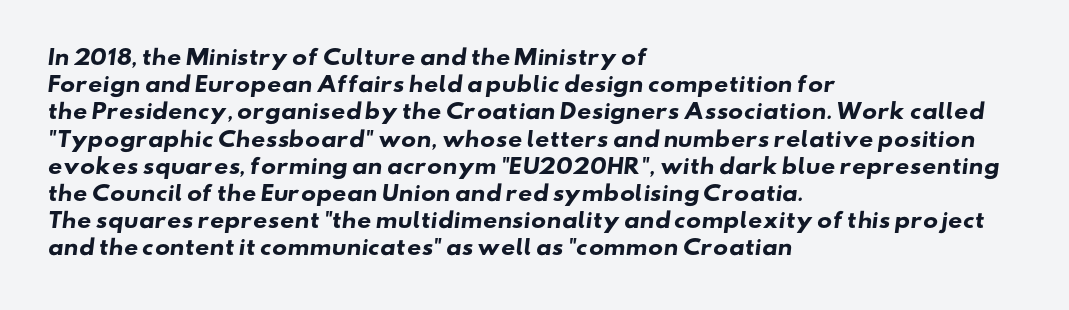
Q: Is the text bold? A: Yes.
Q: Is the text underlined? A: No.
Q: How is the paragraph aligned? A: Left-aligned.
Q: Is the spacing between letters normal or unusually wide? A: Normal.
Q: Is the spacing between lines tight, normal or loose? A: Normal.
